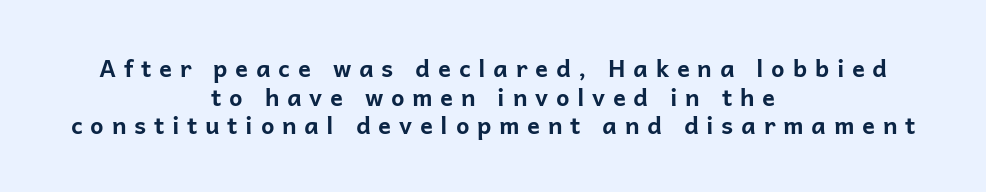
{"italic": "no", "bold": "yes", "underline": "no", "align": "center", "line_spacing_ratio": 1.19, "letter_spacing": "wide", "letter_spacing_em": 0.32, "glyph_px": 24}
